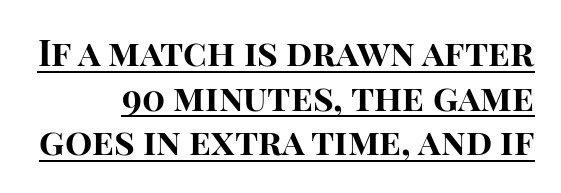
The image shows 36 px bold sans-serif type, upright; set line spacing 1.24x, normal letter spacing, underlined; high stroke contrast and a large x-height.
